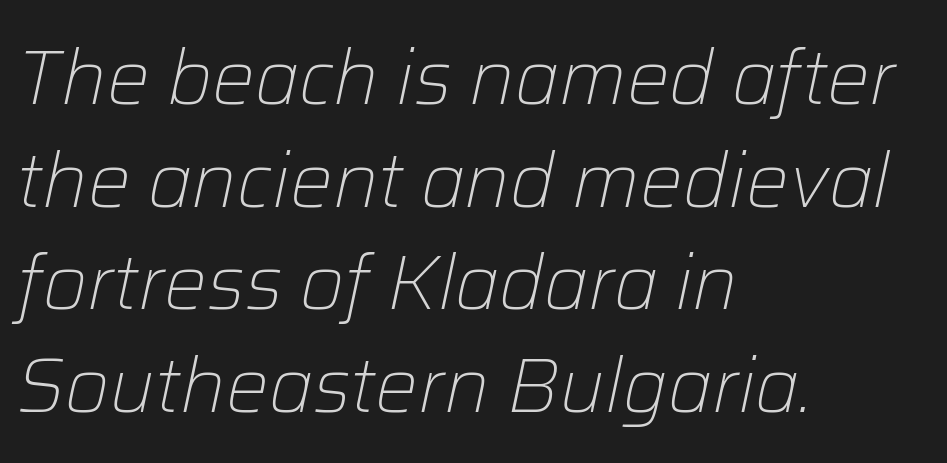
The image shows 76 px light type, italic (leaning right); set left-aligned, normal line spacing (1.35x), normal letter spacing, not underlined; low stroke contrast and a medium x-height.
